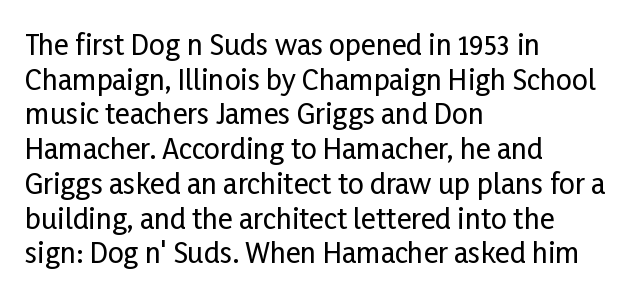
The image shows 28 px condensed sans-serif type, upright; set left-aligned, line spacing 1.24x, normal letter spacing, not underlined; low stroke contrast and a medium x-height.
